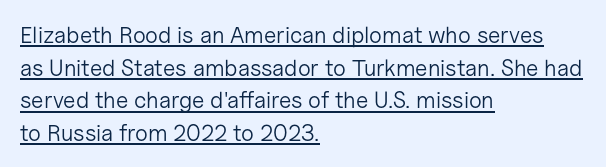
The image shows 23 px text type, upright; set left-aligned, normal line spacing (1.42x), normal letter spacing, underlined.
